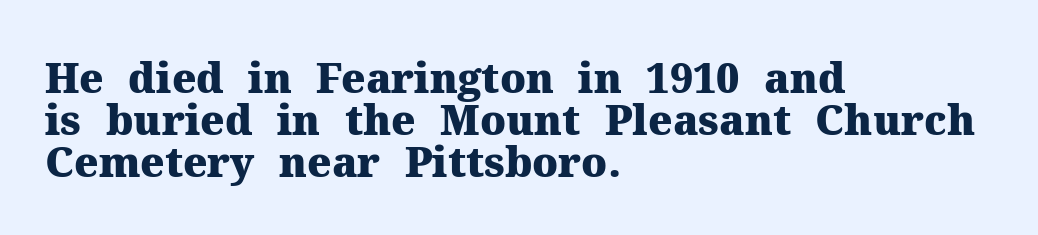
{"serif": "yes", "italic": "no", "bold": "yes", "weight": "heavy", "width": "normal", "stroke_contrast": "medium", "x_height": "medium", "monospaced": "no", "underline": "no", "align": "left", "line_spacing": "tight", "line_spacing_ratio": 1.03, "letter_spacing": "normal", "letter_spacing_em": 0.0, "glyph_px": 41}
